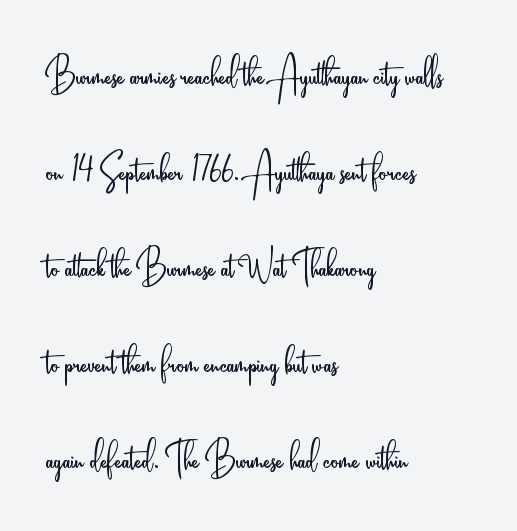
Q: Is the text bold? A: No.
Q: Is the typeface a serif or a sans-serif typeface? A: Sans-serif.
Q: Is the text underlined? A: No.
Q: How is the paragraph aligned? A: Left-aligned.
Q: Is the spacing between letters normal or unusually wide? A: Normal.
Q: Is the spacing between lines tight, normal or loose? A: Loose.
Q: Width (condensed, normal, or wide)? A: Condensed.
Q: Stroke contrast? A: Low.
Q: x-height? A: Small.
Q: Monospaced? A: No.
